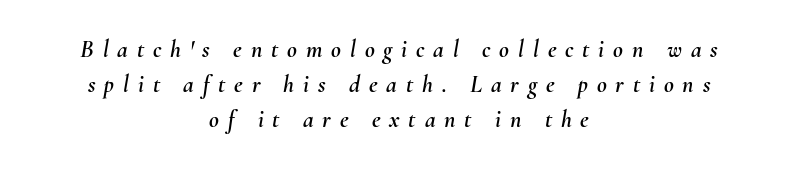
{"italic": "yes", "lean": "right", "slant_degrees": 10, "underline": "no", "align": "center", "line_spacing": "normal", "line_spacing_ratio": 1.46, "letter_spacing": "wide", "letter_spacing_em": 0.37, "glyph_px": 24}
